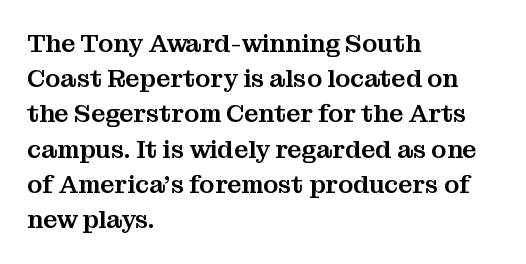
The image shows 25 px text type, upright; set left-aligned, normal line spacing (1.41x), normal letter spacing, not underlined.
